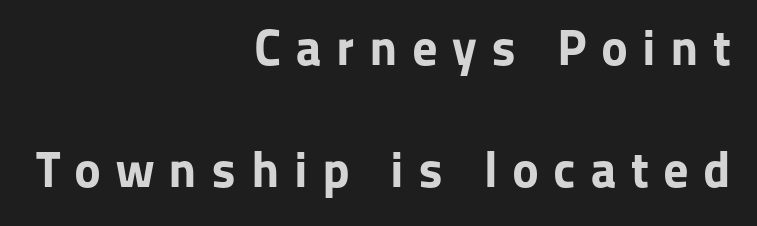
Q: Is the text bold? A: Yes.
Q: Is the text italic (slanted)? A: No, it is upright.
Q: Is the typeface a serif or a sans-serif typeface? A: Sans-serif.
Q: Is the text underlined? A: No.
Q: How is the paragraph aligned? A: Right-aligned.
Q: Is the spacing between letters normal or unusually wide? A: Unusually wide.
Q: Is the spacing between lines tight, normal or loose? A: Loose.
Q: Width (condensed, normal, or wide)? A: Normal.
Q: Stroke contrast? A: Low.
Q: x-height? A: Medium.
Q: Monospaced? A: No.
